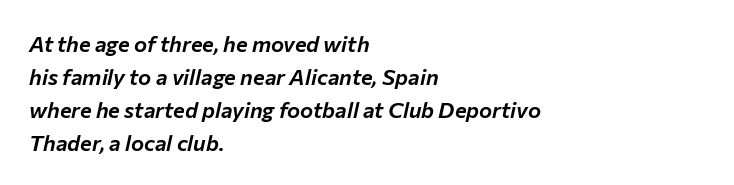
{"italic": "yes", "lean": "right", "slant_degrees": 12, "underline": "no", "align": "left", "line_spacing": "normal", "line_spacing_ratio": 1.5, "letter_spacing": "normal", "letter_spacing_em": 0.0, "glyph_px": 22}
